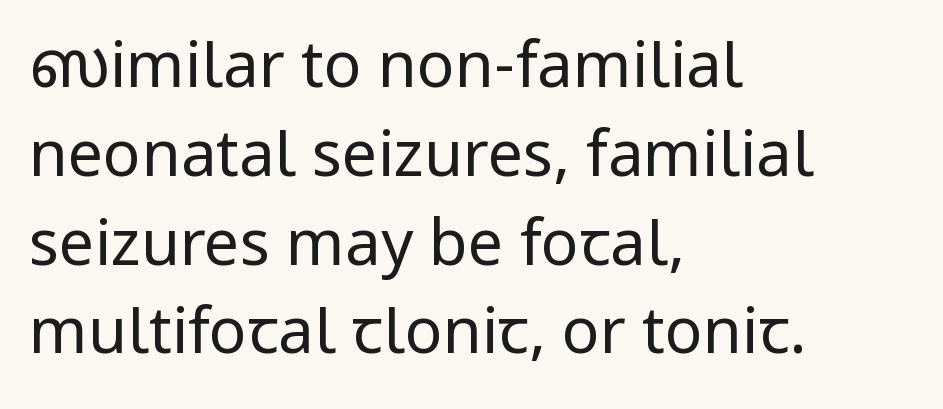
Q: Is the text bold? A: No.
Q: Is the text italic (slanted)? A: No, it is upright.
Q: Is the typeface a serif or a sans-serif typeface? A: Sans-serif.
Q: Is the text underlined? A: No.
Q: How is the paragraph aligned? A: Left-aligned.
Q: Is the spacing between letters normal or unusually wide? A: Normal.
Q: Is the spacing between lines tight, normal or loose? A: Normal.
Q: Width (condensed, normal, or wide)? A: Normal.
Q: Stroke contrast? A: Low.
Q: x-height? A: Medium.
Q: Monospaced? A: No.
